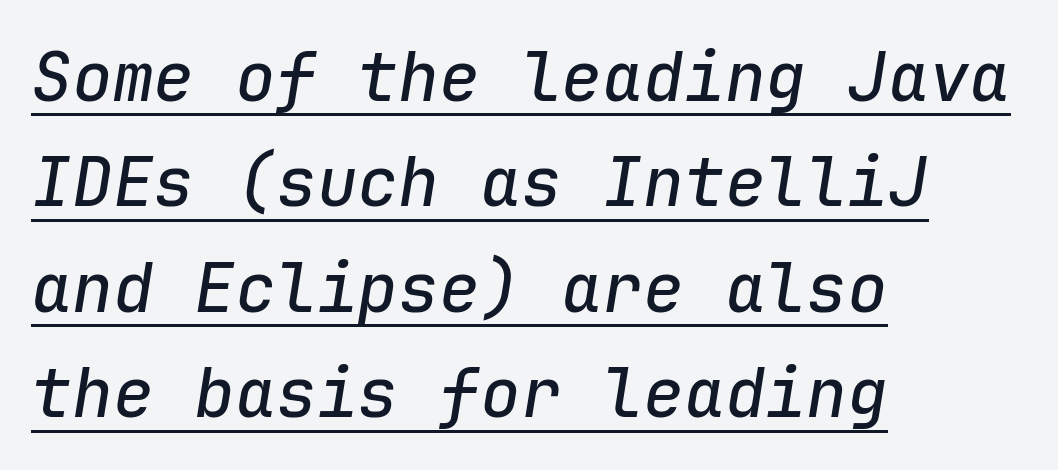
{"italic": "yes", "lean": "right", "slant_degrees": 9, "width": "normal", "stroke_contrast": "low", "x_height": "medium", "monospaced": "yes", "underline": "yes", "align": "left", "line_spacing": "normal", "line_spacing_ratio": 1.55, "letter_spacing": "normal", "letter_spacing_em": 0.0, "glyph_px": 68}
